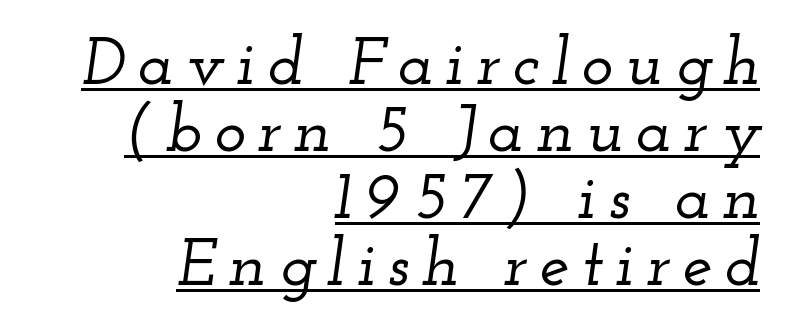
The image shows 67 px wide serif type, italic (leaning right); set right-aligned, tight line spacing (1.0x), underlined; low stroke contrast and a small x-height.
